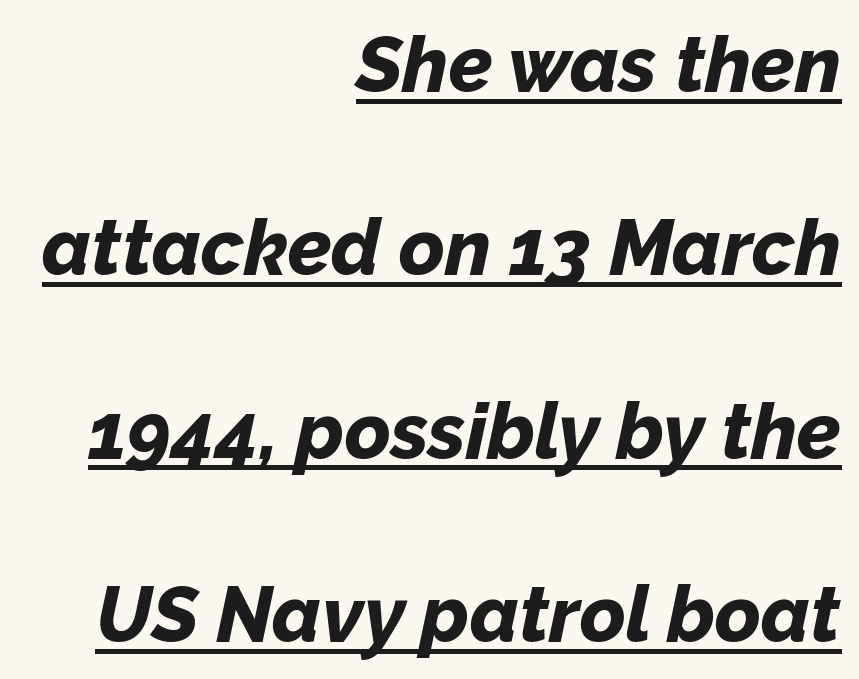
{"italic": "yes", "lean": "right", "slant_degrees": 12, "bold": "yes", "weight": "bold", "width": "normal", "stroke_contrast": "low", "x_height": "medium", "monospaced": "no", "underline": "yes", "align": "right", "line_spacing": "loose", "line_spacing_ratio": 2.35, "letter_spacing": "normal", "letter_spacing_em": 0.0, "glyph_px": 78}
